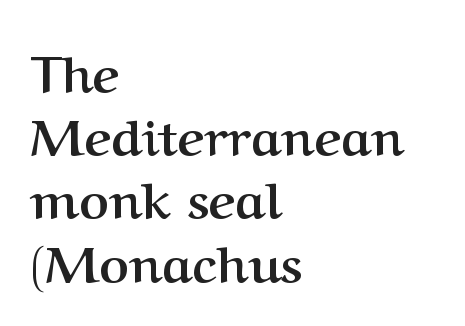
This is heavy type, rendered in bold. In terms of posture, this sample is upright. Do the characters align in a grid? No, the font is proportional. One-word summary of the alignment: left. This is serif lettering, the kind often seen in printed books. Observe the ordinary spacing: letters are neighbours, not strangers.
